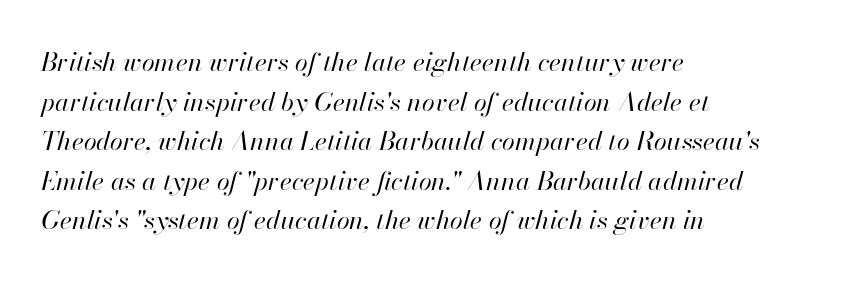
The image shows 26 px text type, italic (leaning right); set left-aligned, normal line spacing (1.52x), normal letter spacing, not underlined.
